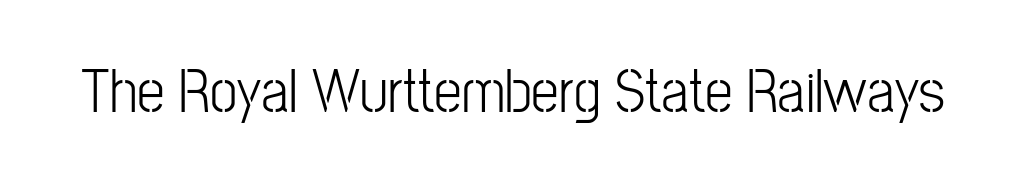
{"serif": "no", "italic": "no", "bold": "no", "weight": "light", "width": "condensed", "stroke_contrast": "low", "x_height": "medium", "monospaced": "no", "underline": "no", "letter_spacing": "normal", "letter_spacing_em": 0.0, "glyph_px": 62}
